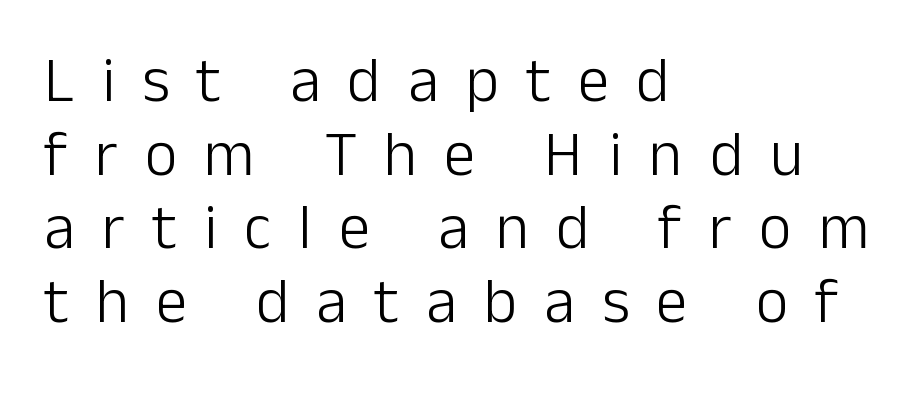
The image shows 63 px light sans-serif type, upright; set left-aligned, line spacing 1.17x, unusually wide letter spacing (+0.43 em), not underlined; low stroke contrast and a medium x-height.
